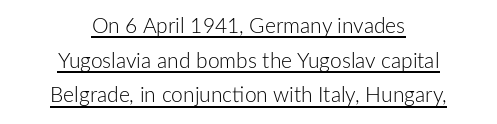
Q: Is the text bold? A: No.
Q: Is the text italic (slanted)? A: No, it is upright.
Q: Is the text underlined? A: Yes.
Q: How is the paragraph aligned? A: Centered.
Q: Is the spacing between letters normal or unusually wide? A: Normal.
Q: Is the spacing between lines tight, normal or loose? A: Normal.
